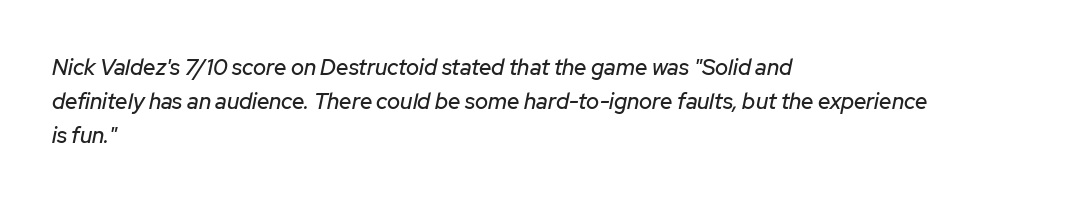
Emphasis-style slanted type is in use. Characters follow at the spacing the type designer built in. The passage shown is not underscored anywhere. Is there much room between lines? A standard amount, neither cramped nor airy. This sample is left-justified, so line endings fall wherever the words run out.
